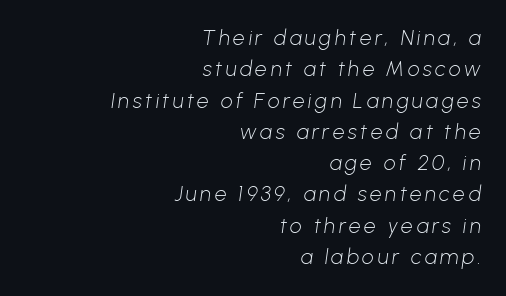
The image shows 21 px text type; set right-aligned, normal line spacing (1.49x), not underlined.
